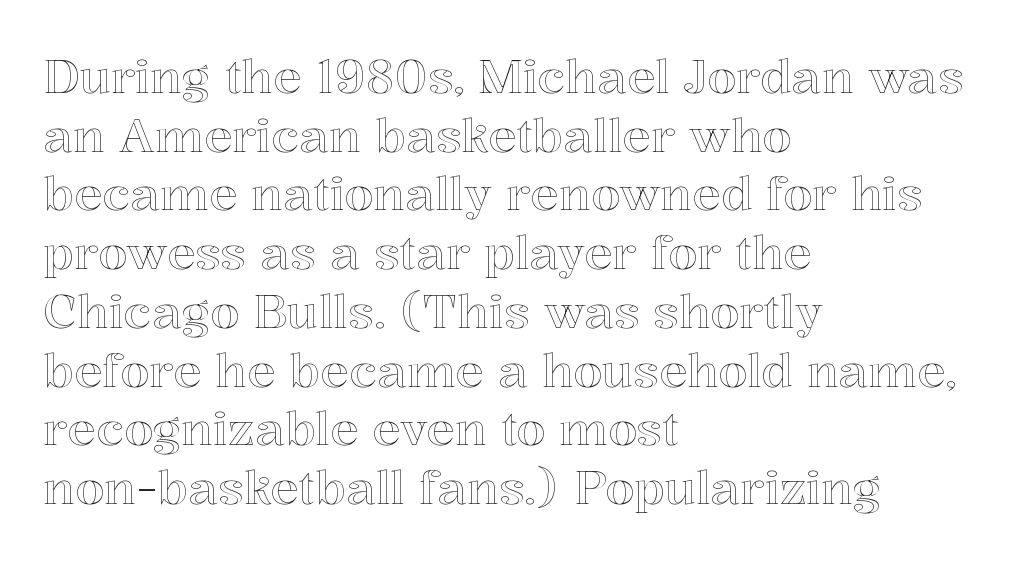
{"italic": "no", "width": "normal", "x_height": "medium", "monospaced": "no", "underline": "no", "align": "left", "line_spacing": "normal", "line_spacing_ratio": 1.25, "letter_spacing": "normal", "letter_spacing_em": 0.0, "glyph_px": 47}
